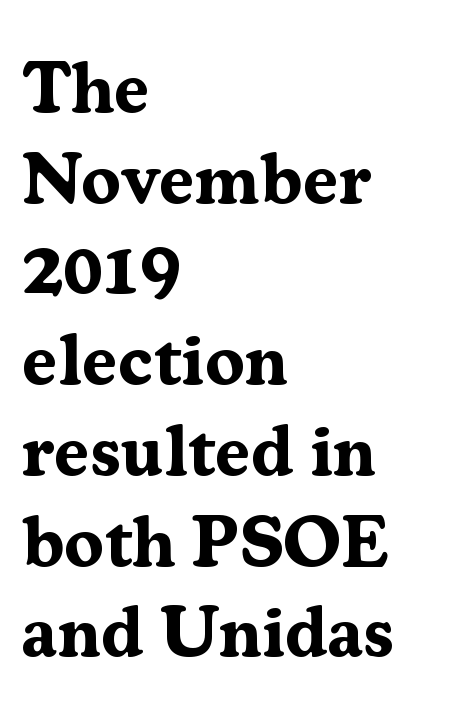
The image shows 72 px bold serif type, upright; set left-aligned, normal line spacing (1.26x), normal letter spacing, not underlined; medium stroke contrast and a medium x-height.
